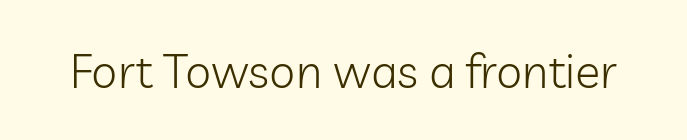
The image shows 47 px light sans-serif type, upright; set normal letter spacing, not underlined; low stroke contrast and a medium x-height.
